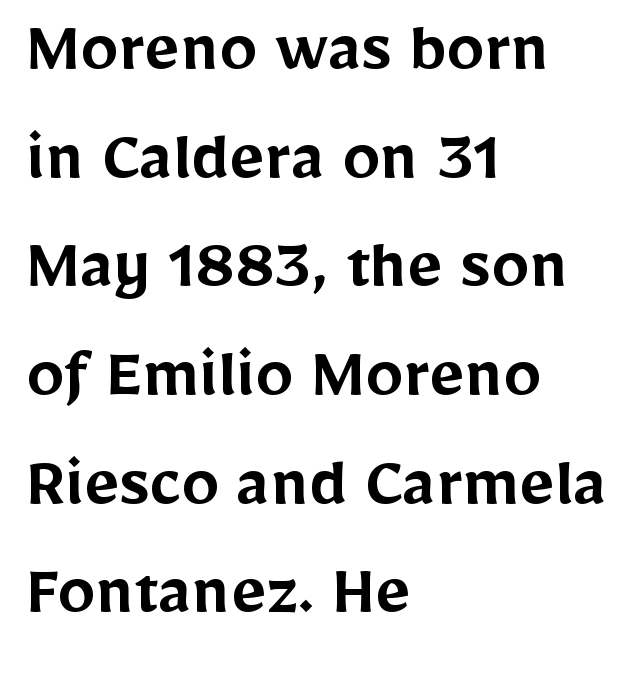
A typesetter would label this face a sans. Normally led — the rows are evenly, conventionally spaced. The type is set solid horizontally, with unmodified tracking. When letters stand straight like this, we call the style roman or upright. Leftover space on each line is placed entirely after the last word. The baseline area is clear.
